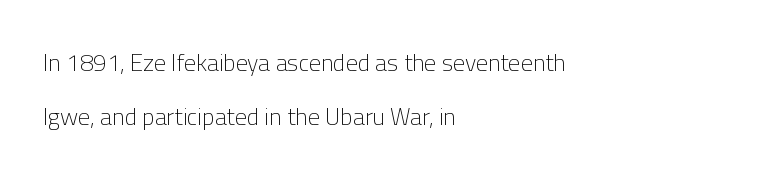
{"italic": "no", "bold": "no", "underline": "no", "align": "left", "line_spacing": "loose", "line_spacing_ratio": 2.23, "letter_spacing": "normal", "letter_spacing_em": 0.0, "glyph_px": 24}
